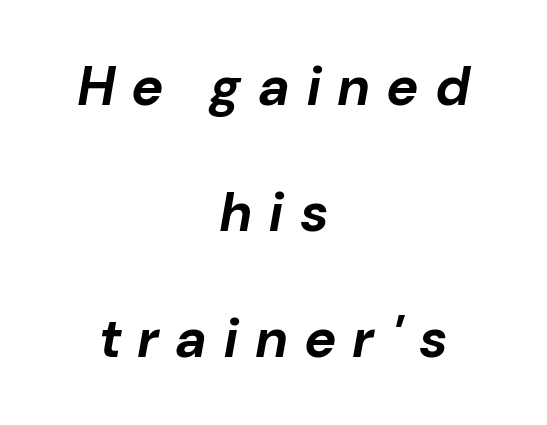
{"italic": "yes", "lean": "right", "slant_degrees": 10, "bold": "yes", "weight": "bold", "width": "normal", "stroke_contrast": "low", "x_height": "medium", "monospaced": "no", "underline": "no", "align": "center", "line_spacing": "loose", "line_spacing_ratio": 2.33, "letter_spacing": "wide", "letter_spacing_em": 0.33, "glyph_px": 54}
